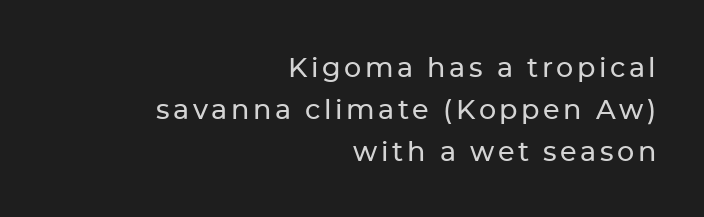
{"italic": "no", "underline": "no", "align": "right", "line_spacing": "normal", "line_spacing_ratio": 1.55, "glyph_px": 27}
